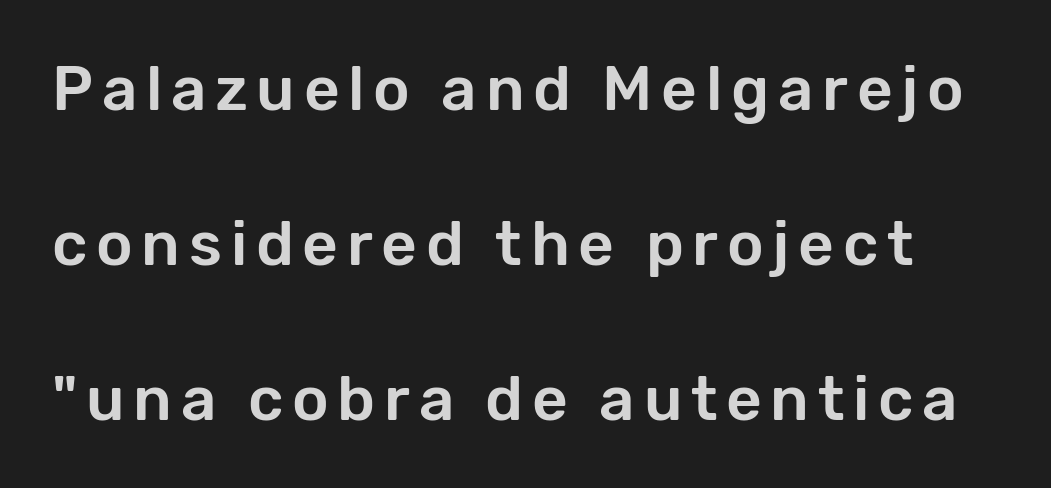
Q: Is the text italic (slanted)? A: No, it is upright.
Q: Is the typeface a serif or a sans-serif typeface? A: Sans-serif.
Q: Is the text underlined? A: No.
Q: Is the spacing between lines tight, normal or loose? A: Loose.
Q: Width (condensed, normal, or wide)? A: Normal.
Q: Stroke contrast? A: Low.
Q: x-height? A: Medium.
Q: Monospaced? A: No.
